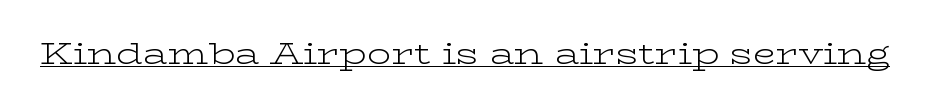
Q: Is the text bold? A: No.
Q: Is the text italic (slanted)? A: No, it is upright.
Q: Is the typeface a serif or a sans-serif typeface? A: Serif.
Q: Is the text underlined? A: Yes.
Q: Is the spacing between letters normal or unusually wide? A: Normal.
Q: Width (condensed, normal, or wide)? A: Wide.
Q: Stroke contrast? A: Low.
Q: x-height? A: Medium.
Q: Monospaced? A: No.
